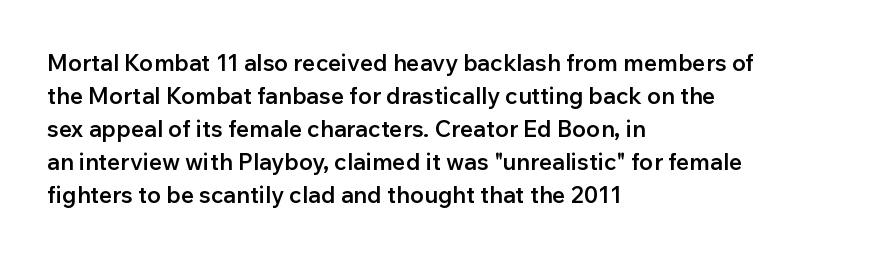
Q: Is the text bold? A: Semi-bold.
Q: Is the text italic (slanted)? A: No, it is upright.
Q: Is the text underlined? A: No.
Q: How is the paragraph aligned? A: Left-aligned.
Q: Is the spacing between letters normal or unusually wide? A: Normal.
Q: Is the spacing between lines tight, normal or loose? A: Normal.
